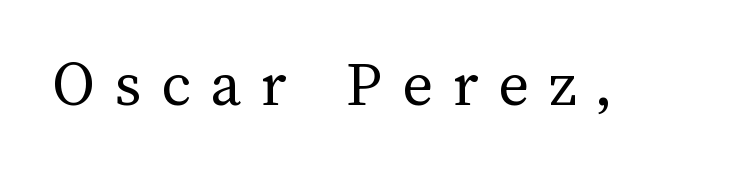
The image shows 66 px regular-weight type, upright; set unusually wide letter spacing (+0.3 em), not underlined; medium stroke contrast and a medium x-height.
